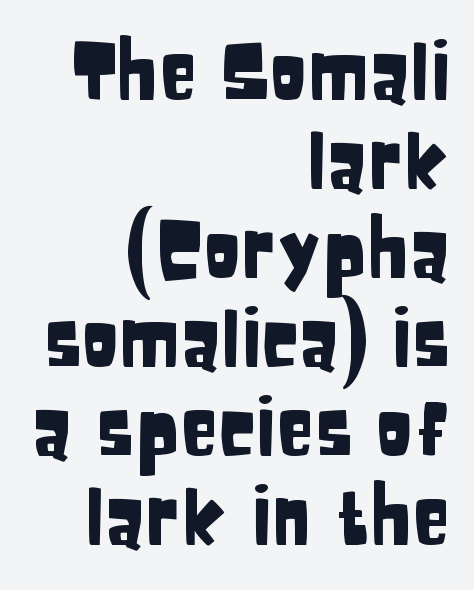
Q: Is the text italic (slanted)? A: No, it is upright.
Q: Is the typeface a serif or a sans-serif typeface? A: Sans-serif.
Q: Is the text underlined? A: No.
Q: How is the paragraph aligned? A: Right-aligned.
Q: Is the spacing between letters normal or unusually wide? A: Normal.
Q: Is the spacing between lines tight, normal or loose? A: Tight.
Q: Width (condensed, normal, or wide)? A: Condensed.
Q: Stroke contrast? A: Low.
Q: x-height? A: Large.
Q: Monospaced? A: No.
